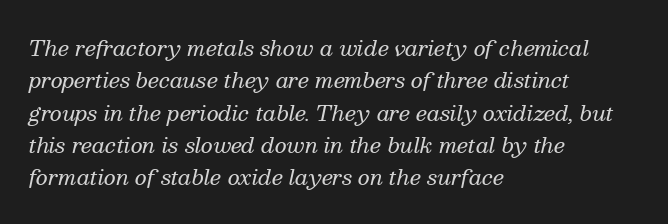
{"italic": "yes", "lean": "right", "slant_degrees": 13, "bold": "no", "underline": "no", "align": "left", "line_spacing": "normal", "line_spacing_ratio": 1.54, "letter_spacing": "normal", "letter_spacing_em": 0.0, "glyph_px": 21}
